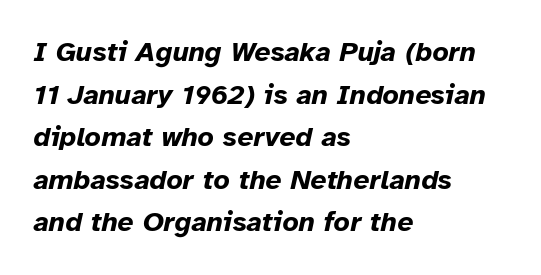
The letterforms sit shoulder to shoulder at normal distance. The glyphs are unaccompanied by any horizontal stroke below them. Notice how the stems are inclined rather than vertical — that's the hallmark of italics. These lines are rendered in a variable-pitch font. The face used here has the dense, thick strokes of a bold.
